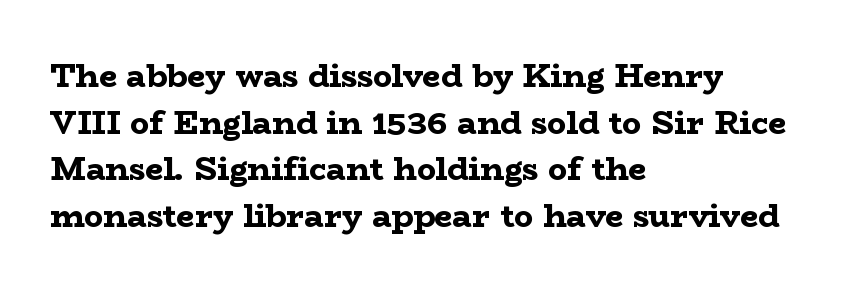
{"serif": "yes", "italic": "no", "bold": "yes", "weight": "bold", "width": "wide", "stroke_contrast": "low", "x_height": "medium", "monospaced": "no", "underline": "no", "align": "left", "line_spacing": "normal", "line_spacing_ratio": 1.46, "letter_spacing": "normal", "letter_spacing_em": 0.0, "glyph_px": 32}
